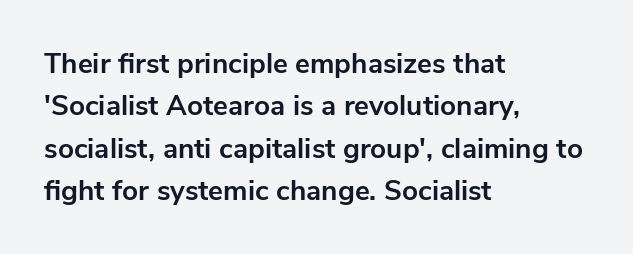
Q: Is the text bold? A: Yes.
Q: Is the text italic (slanted)? A: No, it is upright.
Q: Is the typeface a serif or a sans-serif typeface? A: Sans-serif.
Q: Is the text underlined? A: No.
Q: How is the paragraph aligned? A: Left-aligned.
Q: Is the spacing between letters normal or unusually wide? A: Normal.
Q: Is the spacing between lines tight, normal or loose? A: Normal.
Q: Width (condensed, normal, or wide)? A: Normal.
Q: Stroke contrast? A: Low.
Q: x-height? A: Medium.
Q: Monospaced? A: No.
